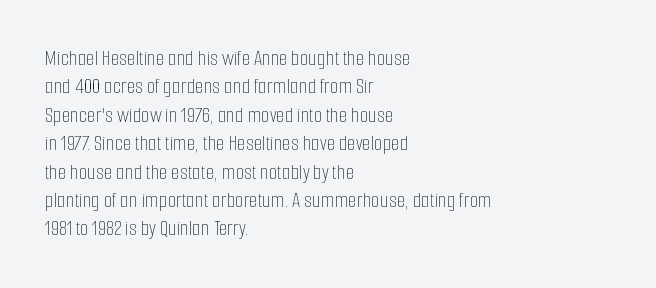
The image shows 22 px text type, upright; set left-aligned, normal line spacing (1.29x), normal letter spacing, not underlined.
